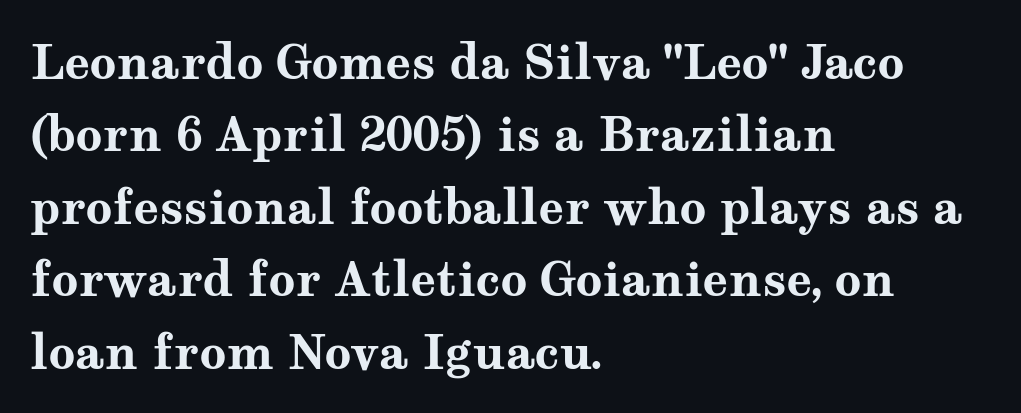
{"serif": "yes", "italic": "no", "bold": "yes", "weight": "bold", "width": "wide", "stroke_contrast": "medium", "x_height": "medium", "monospaced": "no", "underline": "no", "align": "left", "line_spacing": "normal", "line_spacing_ratio": 1.54, "letter_spacing": "normal", "letter_spacing_em": 0.0, "glyph_px": 47}
